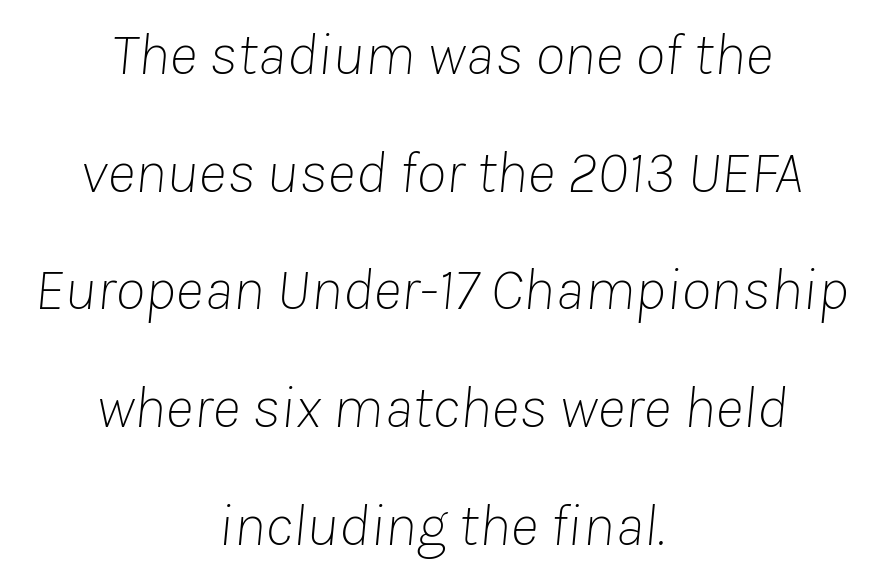
The image shows 61 px thin type, italic (leaning right); set centered, loose line spacing (1.93x), normal letter spacing, not underlined; low stroke contrast and a medium x-height.
